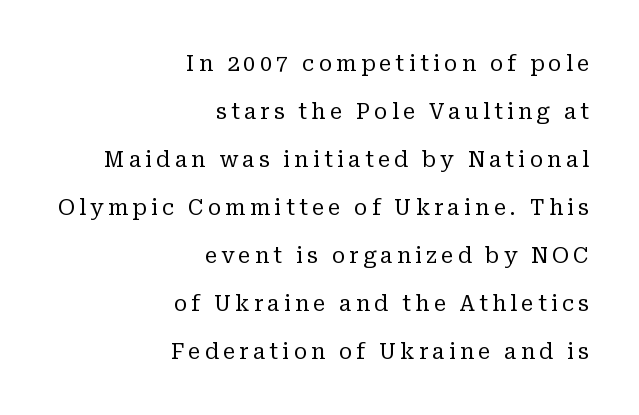
The paragraph shown leans on its right margin. Line spacing here is loose. Plain, unruled lines of type. Weight: in the light-to-regular range. Every stem runs plumb, perpendicular to the baseline.
